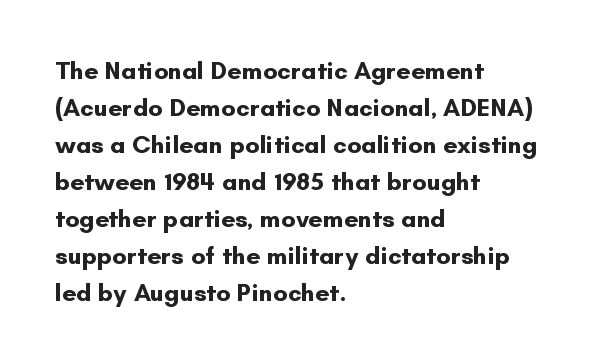
The image shows 25 px bold type, upright; set left-aligned, normal line spacing (1.48x), normal letter spacing, not underlined.
